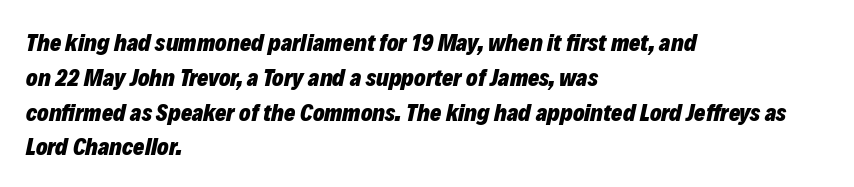
Q: Is the text bold? A: Yes.
Q: Is the text italic (slanted)? A: Yes, it leans right by about 12 degrees.
Q: Is the text underlined? A: No.
Q: How is the paragraph aligned? A: Left-aligned.
Q: Is the spacing between letters normal or unusually wide? A: Normal.
Q: Is the spacing between lines tight, normal or loose? A: Normal.
